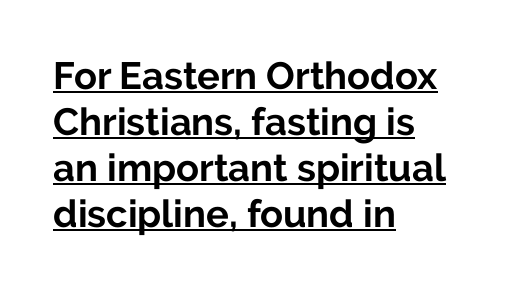
{"serif": "no", "italic": "no", "bold": "yes", "weight": "bold", "width": "normal", "stroke_contrast": "low", "x_height": "medium", "monospaced": "no", "underline": "yes", "align": "left", "line_spacing_ratio": 1.21, "letter_spacing": "normal", "letter_spacing_em": 0.0, "glyph_px": 38}
